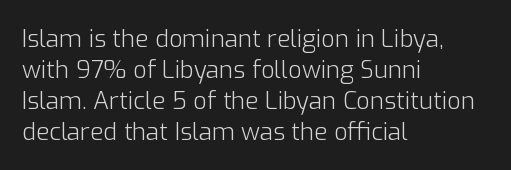
The image shows 24 px text type, upright; set left-aligned, normal line spacing (1.29x), normal letter spacing, not underlined.
